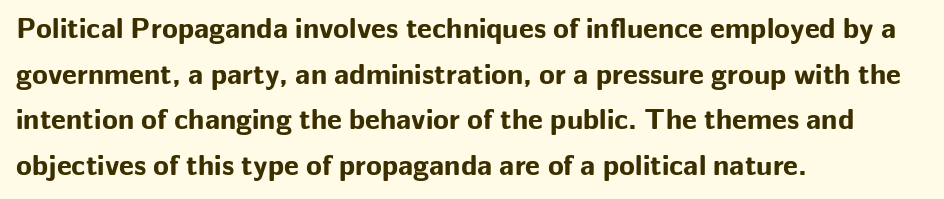
{"serif": "no", "italic": "no", "bold": "yes", "weight": "bold", "width": "normal", "stroke_contrast": "low", "x_height": "medium", "monospaced": "no", "underline": "no", "align": "left", "line_spacing": "normal", "line_spacing_ratio": 1.57, "letter_spacing": "normal", "letter_spacing_em": 0.0, "glyph_px": 29}
